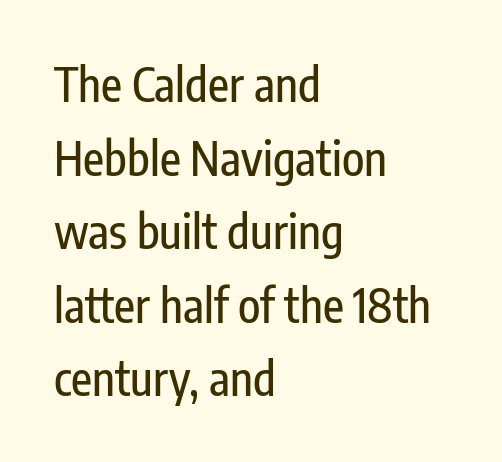
{"serif": "no", "italic": "no", "width": "condensed", "stroke_contrast": "low", "x_height": "medium", "monospaced": "no", "underline": "no", "align": "left", "line_spacing": "normal", "line_spacing_ratio": 1.6, "letter_spacing": "normal", "letter_spacing_em": 0.0, "glyph_px": 46}
